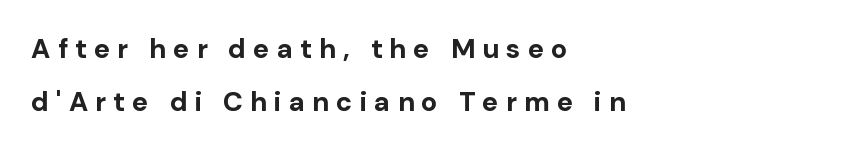
Q: Is the text bold? A: Yes.
Q: Is the text italic (slanted)? A: No, it is upright.
Q: Is the text underlined? A: No.
Q: How is the paragraph aligned? A: Left-aligned.
Q: Is the spacing between letters normal or unusually wide? A: Unusually wide.
Q: Is the spacing between lines tight, normal or loose? A: Loose.
